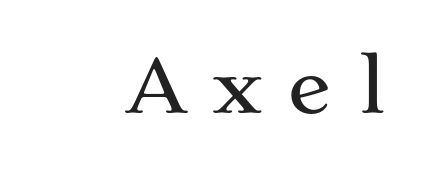
{"serif": "yes", "italic": "no", "width": "wide", "stroke_contrast": "medium", "x_height": "medium", "monospaced": "no", "underline": "no", "letter_spacing": "wide", "letter_spacing_em": 0.36, "glyph_px": 73}
